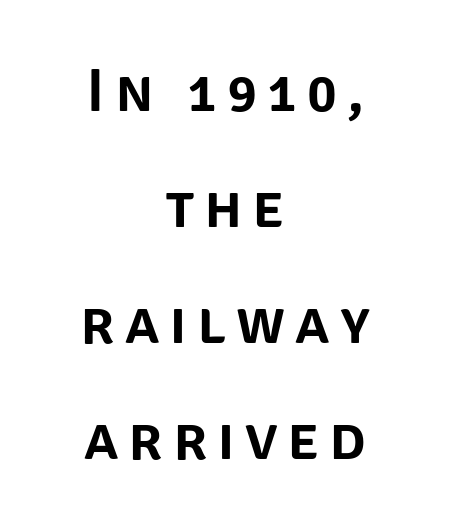
Q: Is the text italic (slanted)? A: No, it is upright.
Q: Is the typeface a serif or a sans-serif typeface? A: Sans-serif.
Q: Is the text underlined? A: No.
Q: How is the paragraph aligned? A: Centered.
Q: Width (condensed, normal, or wide)? A: Normal.
Q: Stroke contrast? A: Low.
Q: x-height? A: Large.
Q: Monospaced? A: No.
